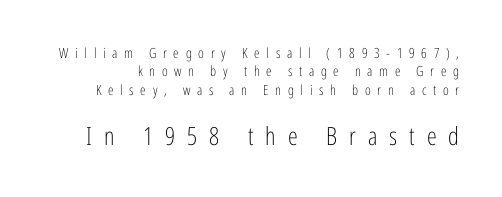
Q: Is the text bold? A: No.
Q: Is the text italic (slanted)? A: No, it is upright.
Q: Is the text underlined? A: No.
Q: Is the spacing between letters normal or unusually wide? A: Unusually wide.
Q: Is the spacing between lines tight, normal or loose? A: Normal.
Q: Which block of text is set in a larger size, the first (top) or the second (bottom)? A: The second (bottom) one.
